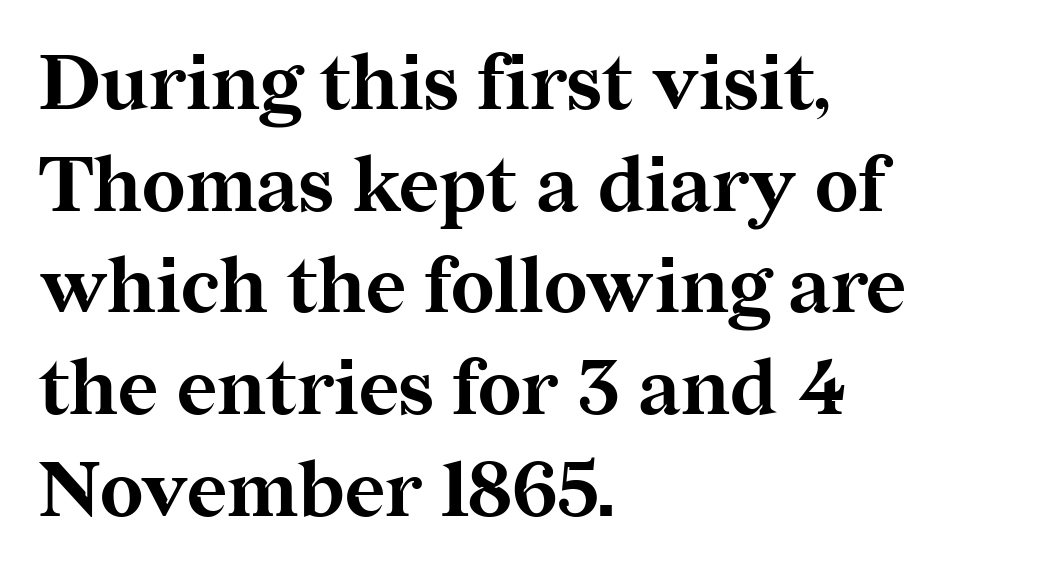
The image shows 77 px bold serif type, upright; set left-aligned, normal line spacing (1.32x), normal letter spacing, not underlined; medium stroke contrast and a medium x-height.
